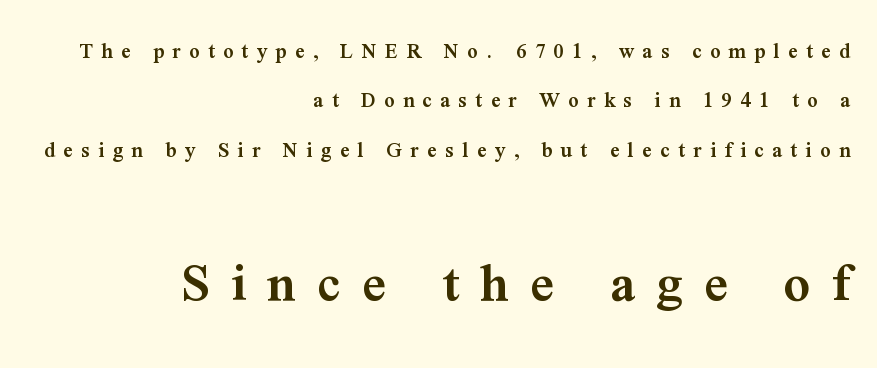
Q: Is the text bold? A: Semi-bold.
Q: Is the text italic (slanted)? A: No, it is upright.
Q: Is the typeface a serif or a sans-serif typeface? A: Serif.
Q: Is the text underlined? A: No.
Q: How is the paragraph aligned? A: Right-aligned.
Q: Is the spacing between letters normal or unusually wide? A: Unusually wide.
Q: Is the spacing between lines tight, normal or loose? A: Loose.
Q: Which block of text is set in a larger size, the first (top) or the second (bottom)? A: The second (bottom) one.
Q: Width (condensed, normal, or wide)? A: Normal.
Q: Stroke contrast? A: Medium.
Q: x-height? A: Medium.
Q: Monospaced? A: No.
